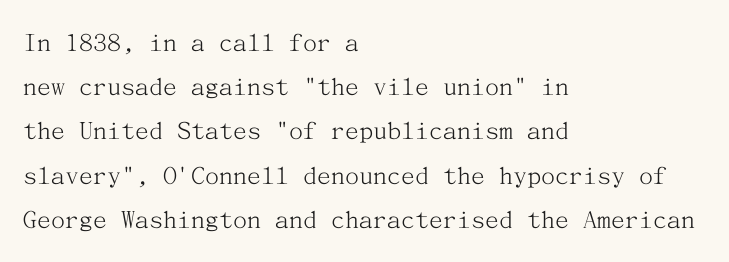
{"serif": "yes", "italic": "no", "bold": "no", "weight": "light", "width": "normal", "stroke_contrast": "medium", "x_height": "medium", "underline": "no", "align": "left", "line_spacing": "normal", "line_spacing_ratio": 1.58, "letter_spacing": "normal", "letter_spacing_em": 0.0, "glyph_px": 28}
